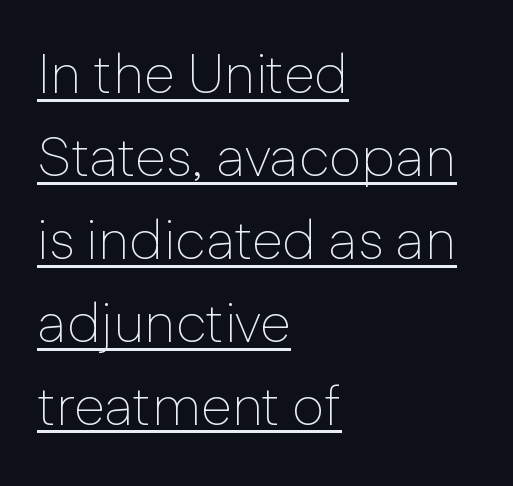
Q: Is the text bold? A: No.
Q: Is the text italic (slanted)? A: No, it is upright.
Q: Is the typeface a serif or a sans-serif typeface? A: Sans-serif.
Q: Is the text underlined? A: Yes.
Q: How is the paragraph aligned? A: Left-aligned.
Q: Is the spacing between letters normal or unusually wide? A: Normal.
Q: Is the spacing between lines tight, normal or loose? A: Normal.
Q: Width (condensed, normal, or wide)? A: Normal.
Q: Stroke contrast? A: Low.
Q: x-height? A: Medium.
Q: Monospaced? A: No.
